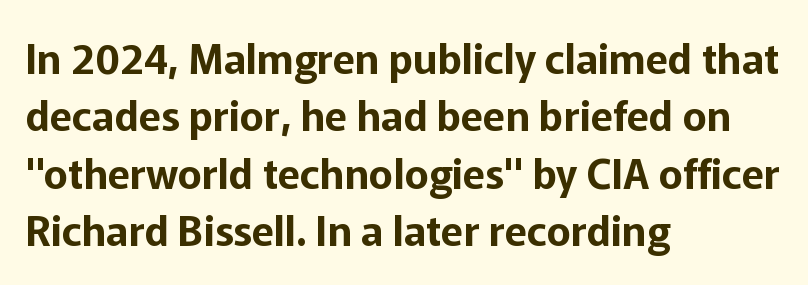
Q: Is the text italic (slanted)? A: No, it is upright.
Q: Is the typeface a serif or a sans-serif typeface? A: Sans-serif.
Q: Is the text underlined? A: No.
Q: How is the paragraph aligned? A: Left-aligned.
Q: Is the spacing between letters normal or unusually wide? A: Normal.
Q: Is the spacing between lines tight, normal or loose? A: Normal.
Q: Width (condensed, normal, or wide)? A: Normal.
Q: Stroke contrast? A: Low.
Q: x-height? A: Medium.
Q: Monospaced? A: No.
